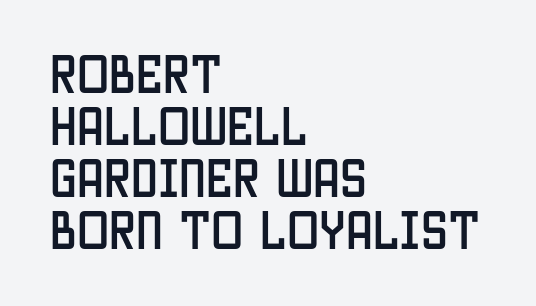
{"serif": "no", "italic": "no", "width": "condensed", "stroke_contrast": "low", "x_height": "large", "monospaced": "no", "underline": "no", "align": "left", "line_spacing_ratio": 1.21, "letter_spacing": "normal", "letter_spacing_em": 0.0, "glyph_px": 43}
